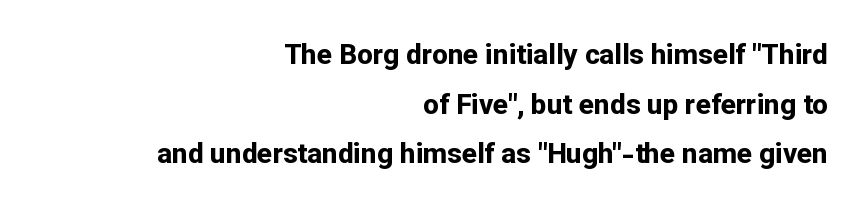
A dark, heavy texture on the line: the type is bold. You could not count columns in this text — the font is proportionally spaced. Type style note: lacks serifs. The specimen omits any rule beneath the text block's lines. Caption: standard tracking, unaltered. The ragged edge is on the left, which tells us the setting is flush right.
